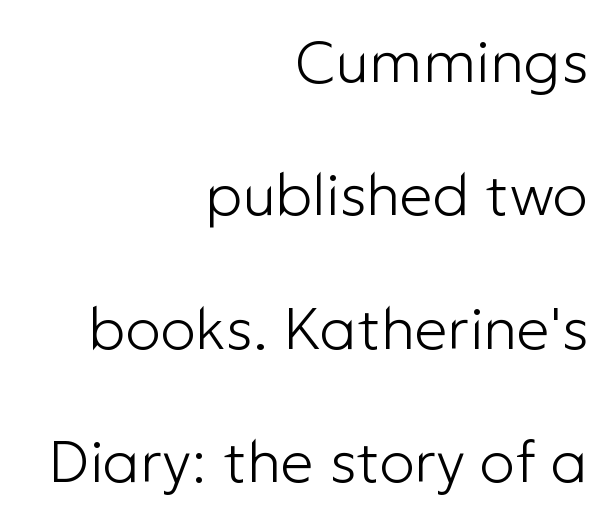
Letter spacing: default. Is the stroke heavy? The answer is a plain regular-or-lighter. Alignment: flush right. Students, observe: this is what heavily led, spacious text looks like. Think of a printed novel: that variable character pitch is what you see here. No italicization has been applied; the sample stays upright.
